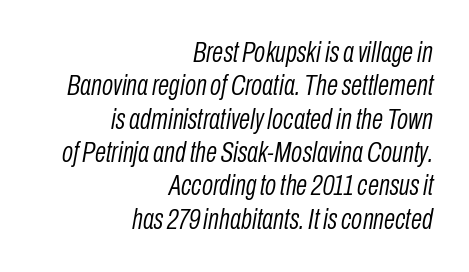
Q: Is the text bold? A: No.
Q: Is the text italic (slanted)? A: Yes, it leans right by about 10 degrees.
Q: Is the text underlined? A: No.
Q: How is the paragraph aligned? A: Right-aligned.
Q: Is the spacing between letters normal or unusually wide? A: Normal.
Q: Is the spacing between lines tight, normal or loose? A: Tight.
Q: Width (condensed, normal, or wide)? A: Condensed.
Q: Stroke contrast? A: Low.
Q: x-height? A: Medium.
Q: Monospaced? A: No.
